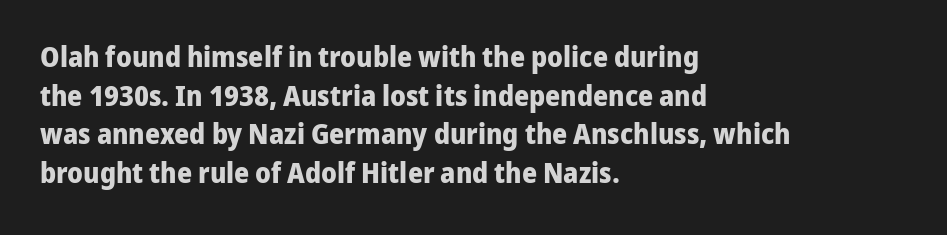
{"serif": "no", "italic": "no", "bold": "yes", "weight": "bold", "width": "normal", "stroke_contrast": "low", "x_height": "medium", "monospaced": "no", "underline": "no", "align": "left", "line_spacing": "normal", "line_spacing_ratio": 1.33, "letter_spacing": "normal", "letter_spacing_em": 0.0, "glyph_px": 29}
